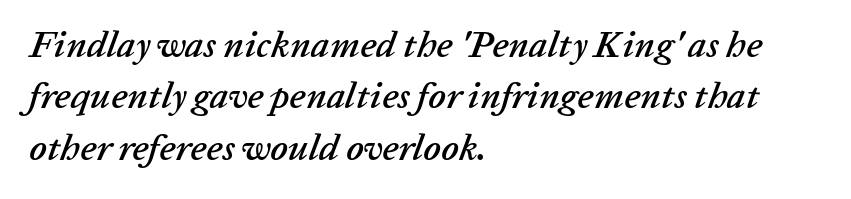
{"italic": "yes", "lean": "right", "slant_degrees": 20, "width": "normal", "stroke_contrast": "low", "x_height": "medium", "monospaced": "no", "underline": "no", "align": "left", "line_spacing": "normal", "line_spacing_ratio": 1.39, "letter_spacing": "normal", "letter_spacing_em": 0.0, "glyph_px": 37}
